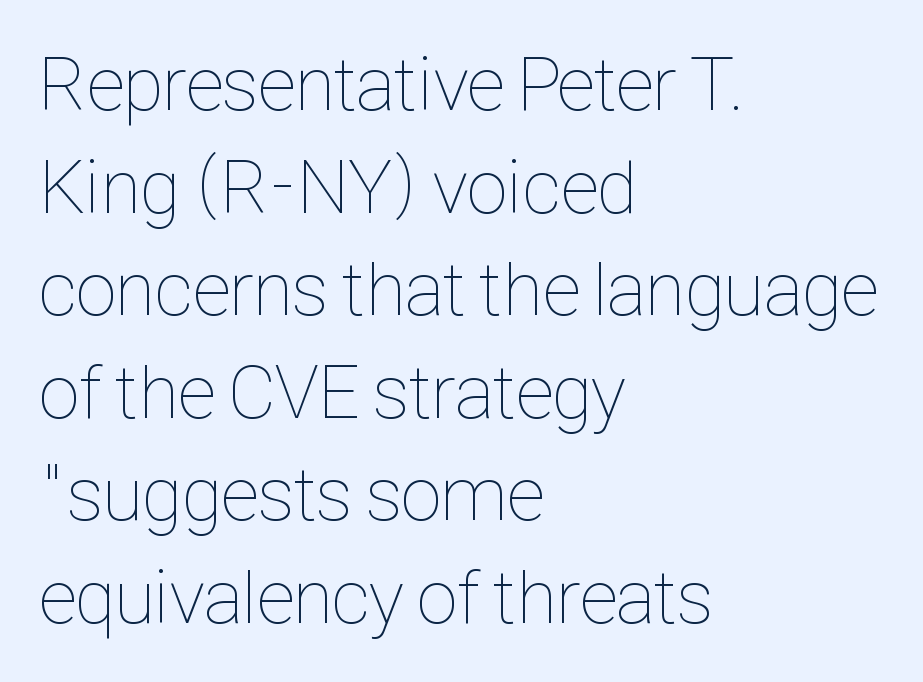
The image shows 76 px thin, condensed type, upright; set left-aligned, normal line spacing (1.35x), normal letter spacing, not underlined; low stroke contrast and a medium x-height.
